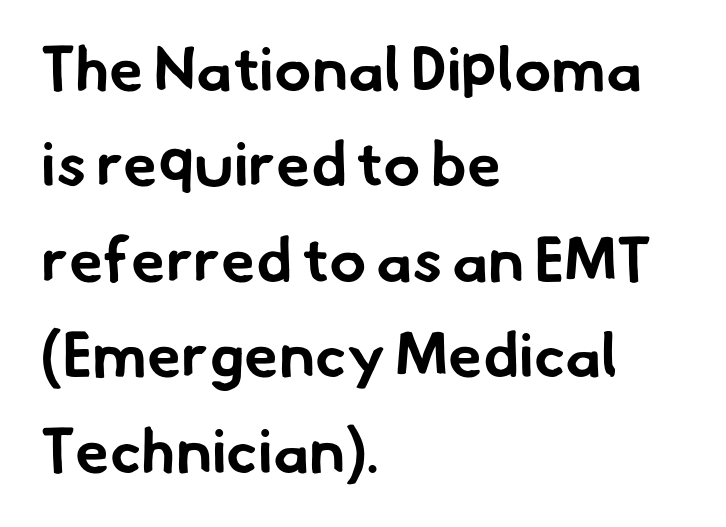
No extra tracking has been applied to these lines. Letters rest on an invisible, unmarked baseline. Is this a sans? Yes — the strokes have no serifs. Typeset ragged right — the left edge is the straight one.
